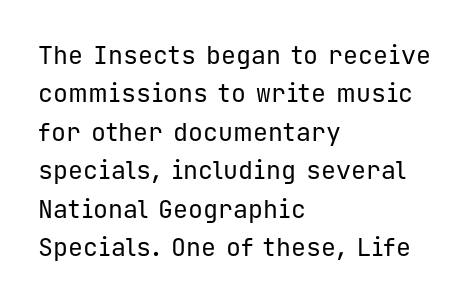
The image shows 25 px text type, upright; set left-aligned, normal line spacing (1.54x), normal letter spacing, not underlined.
